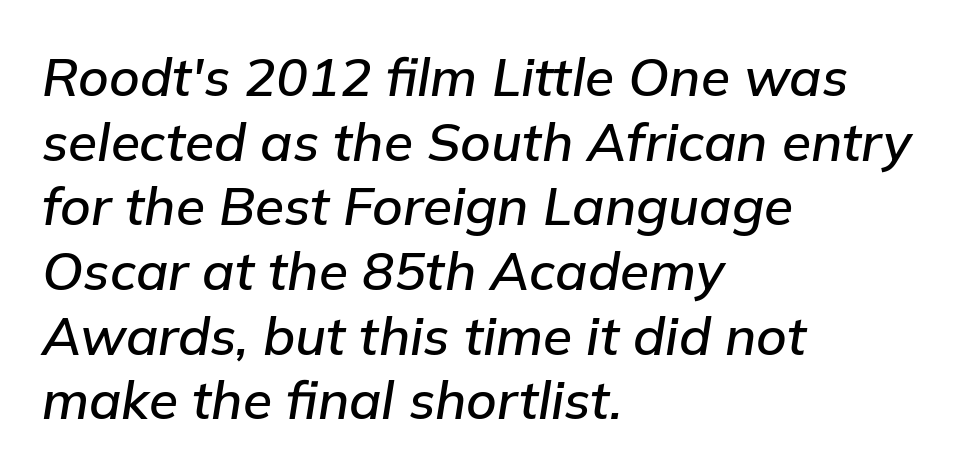
{"italic": "yes", "lean": "right", "slant_degrees": 9, "width": "normal", "stroke_contrast": "low", "x_height": "medium", "monospaced": "no", "underline": "no", "align": "left", "line_spacing_ratio": 1.22, "letter_spacing": "normal", "letter_spacing_em": 0.0, "glyph_px": 53}
